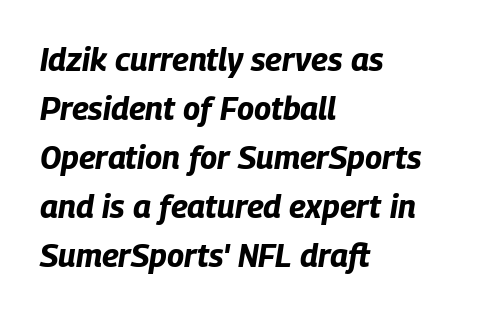
Q: Is the text bold? A: Yes.
Q: Is the text italic (slanted)? A: Yes, it leans right by about 9 degrees.
Q: Is the text underlined? A: No.
Q: How is the paragraph aligned? A: Left-aligned.
Q: Is the spacing between letters normal or unusually wide? A: Normal.
Q: Is the spacing between lines tight, normal or loose? A: Normal.
Q: Width (condensed, normal, or wide)? A: Condensed.
Q: Stroke contrast? A: Low.
Q: x-height? A: Large.
Q: Monospaced? A: No.
